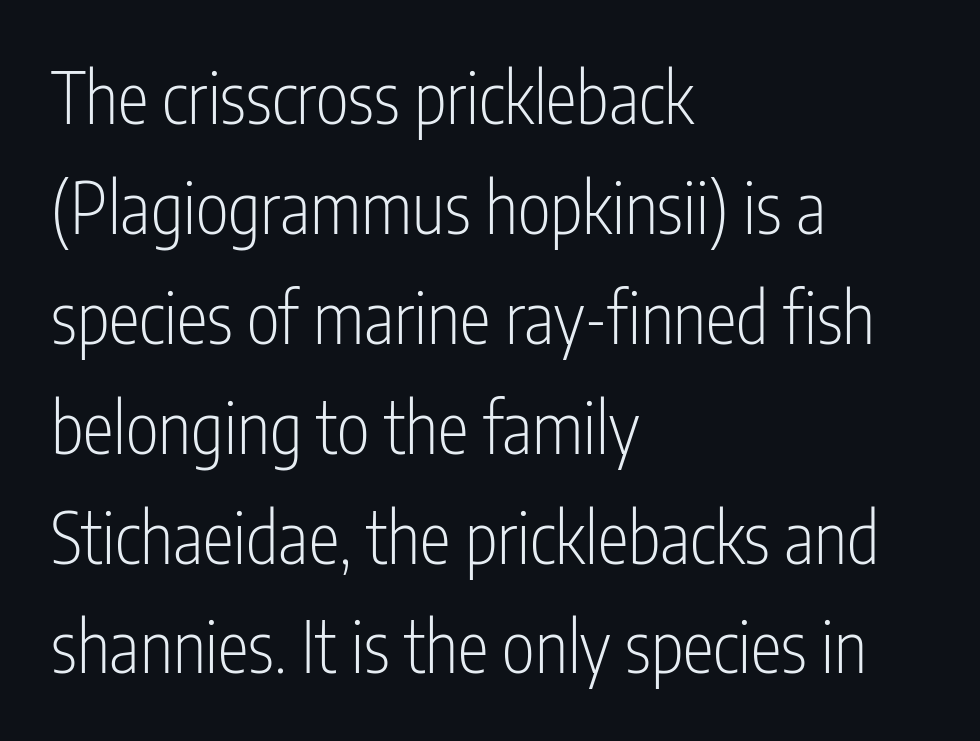
{"serif": "no", "italic": "no", "bold": "no", "weight": "light", "width": "condensed", "stroke_contrast": "low", "x_height": "medium", "monospaced": "no", "underline": "no", "align": "left", "line_spacing": "normal", "line_spacing_ratio": 1.57, "letter_spacing": "normal", "letter_spacing_em": 0.0, "glyph_px": 70}
